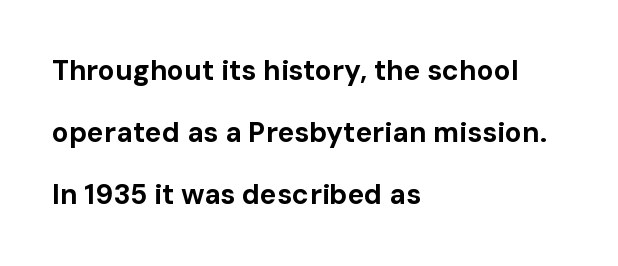
Decoration check: the copy has no underline. You can tell it's not italic because the verticals are truly vertical. Stroke thickness is high; the sample reads as a true bold. These lines are composed in type without serifs. Teacher's note: observe the even left margin — that is flush-left alignment. Tracking here is standard; glyphs follow each other at the usual distance.
